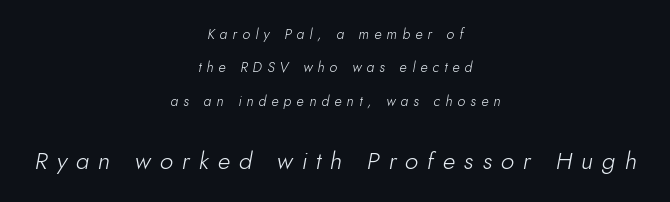
The letters look calm and open, with moderate or lighter stems. The compositor balanced each line on the midline. These lines have a slow, spaced-out rhythm from letter to letter. The space directly below the letters is spotless. Is the type slanted? Yes — the strokes lean at a clear angle. The block of text is sparse from top to bottom, with ample space between rows.
